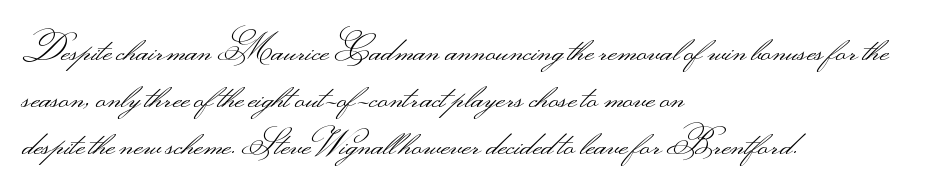
These lines are rendered in a variable-pitch font. Letterform terminals end flat and unadorned throughout the passage. The strokes are not fattened; the text isn't bold. The paragraph has a hard left edge and a soft right edge.
